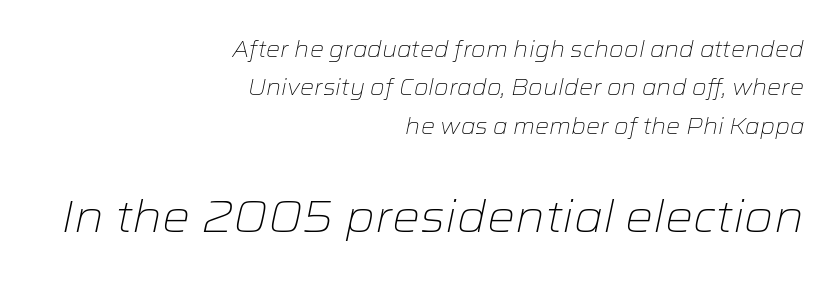
{"italic": "yes", "lean": "right", "slant_degrees": 12, "bold": "no", "weight": "light", "width": "wide", "stroke_contrast": "low", "x_height": "medium", "monospaced": "no", "underline": "no", "align": "right", "line_spacing_ratio": 1.74, "letter_spacing": "normal", "letter_spacing_em": 0.0, "larger_block": "second", "size_ratio": 2.0, "glyph_px": 44}
